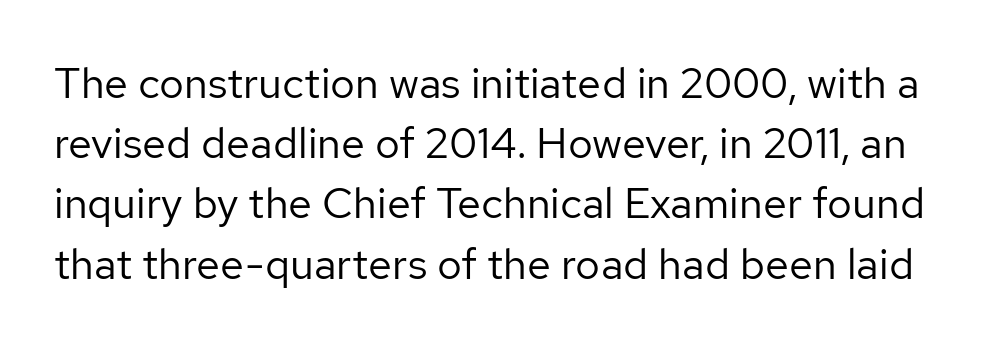
Weight: in the light-to-regular range. Is this a sans? Yes — the strokes have no serifs. Successive baselines arrive at the customary interval. Plain, unruled lines of type. The horizontal fit of the characters is conventional and even. Spacing verdict: proportional, widths tailored to each character.
